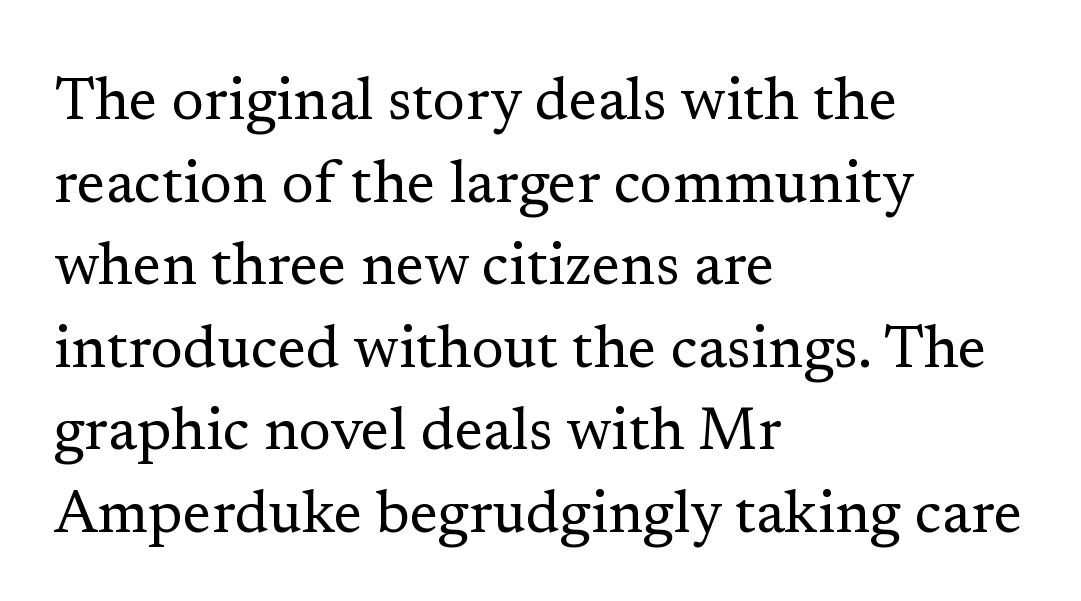
Q: Is the text bold? A: No.
Q: Is the text italic (slanted)? A: No, it is upright.
Q: Is the typeface a serif or a sans-serif typeface? A: Serif.
Q: Is the text underlined? A: No.
Q: How is the paragraph aligned? A: Left-aligned.
Q: Is the spacing between letters normal or unusually wide? A: Normal.
Q: Is the spacing between lines tight, normal or loose? A: Normal.
Q: Width (condensed, normal, or wide)? A: Normal.
Q: Stroke contrast? A: Low.
Q: x-height? A: Medium.
Q: Monospaced? A: No.
